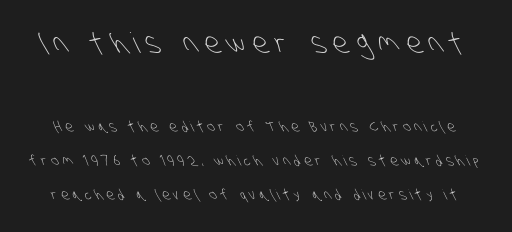
{"serif": "no", "bold": "no", "weight": "light", "width": "condensed", "stroke_contrast": "low", "x_height": "large", "monospaced": "no", "underline": "no", "line_spacing": "loose", "line_spacing_ratio": 2.43, "letter_spacing": "wide", "letter_spacing_em": 0.27, "larger_block": "first", "size_ratio": 2.0, "glyph_px": 28}
